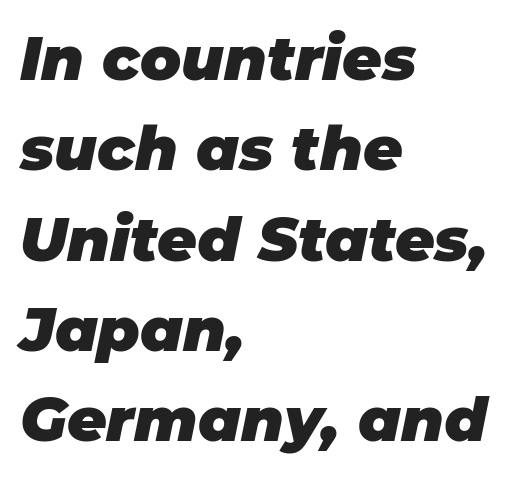
Q: Is the text bold? A: Yes.
Q: Is the text italic (slanted)? A: Yes, it leans right by about 11 degrees.
Q: Is the text underlined? A: No.
Q: How is the paragraph aligned? A: Left-aligned.
Q: Is the spacing between letters normal or unusually wide? A: Normal.
Q: Is the spacing between lines tight, normal or loose? A: Normal.
Q: Width (condensed, normal, or wide)? A: Normal.
Q: Stroke contrast? A: Low.
Q: x-height? A: Large.
Q: Monospaced? A: No.
